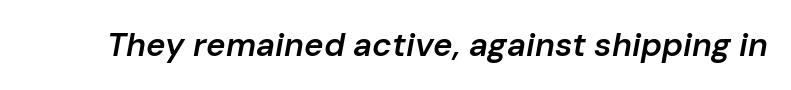
Emphasis by weight is partial: semibold. The gap between lines stays unmarked. The axis of the letterforms is tilted away from vertical. Here the designer chose a conventional face with non-uniform glyph widths. What stands out about the letter spacing? Nothing — it is the standard amount.
